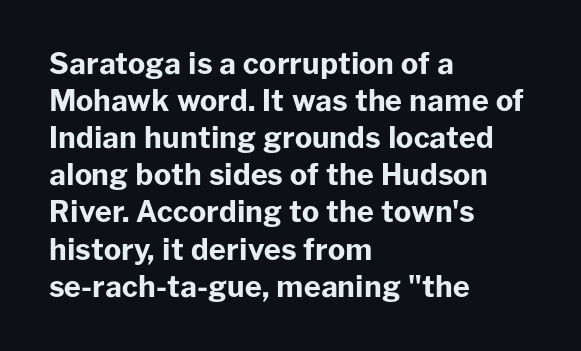
{"serif": "no", "italic": "no", "bold": "yes", "weight": "bold", "width": "normal", "stroke_contrast": "low", "x_height": "medium", "monospaced": "no", "underline": "no", "align": "left", "line_spacing": "normal", "line_spacing_ratio": 1.28, "letter_spacing": "normal", "letter_spacing_em": 0.0, "glyph_px": 29}
